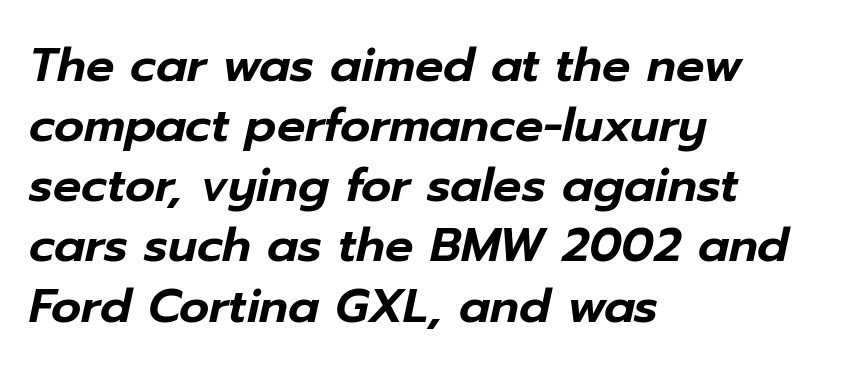
The rendering anchors every line to the left-hand side. The typography opts for an oblique posture over an upright one. Tracking here is standard; glyphs follow each other at the usual distance. If you measured baseline to baseline, you'd find a middling distance. Check under the words: just untouched page.
